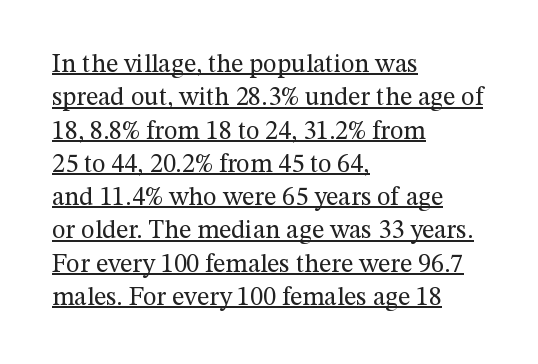
Characters follow at the spacing the type designer built in. Notice how a bar underscores the lettering throughout. The font's upright variant was chosen for this text. Line spacing here is normal. The passage shown is not bold in any degree.
